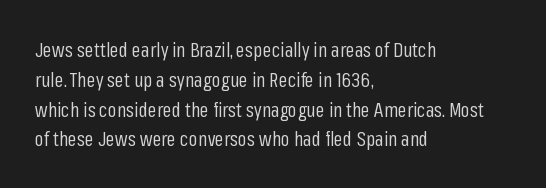
The image shows 20 px text type, upright; set left-aligned, normal line spacing (1.49x), normal letter spacing, not underlined.
